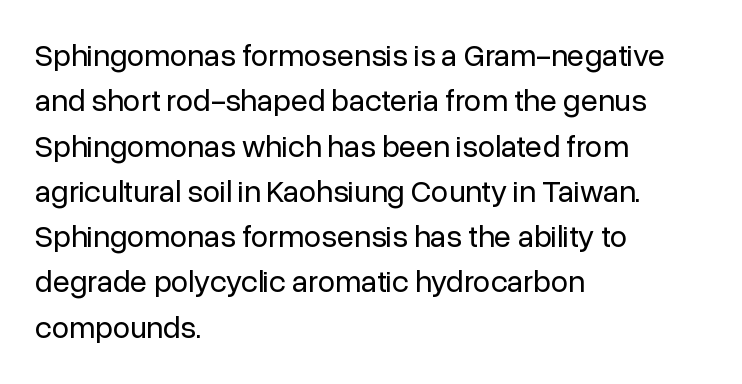
{"serif": "no", "italic": "no", "bold": "no", "weight": "regular", "width": "normal", "stroke_contrast": "low", "x_height": "medium", "monospaced": "no", "underline": "no", "align": "left", "line_spacing": "normal", "line_spacing_ratio": 1.46, "letter_spacing": "normal", "letter_spacing_em": 0.0, "glyph_px": 31}
